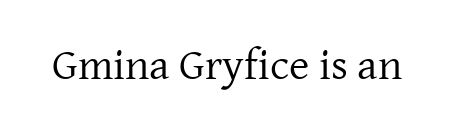
The image shows 44 px regular-weight serif type, upright; set normal letter spacing, not underlined; low stroke contrast and a medium x-height.
